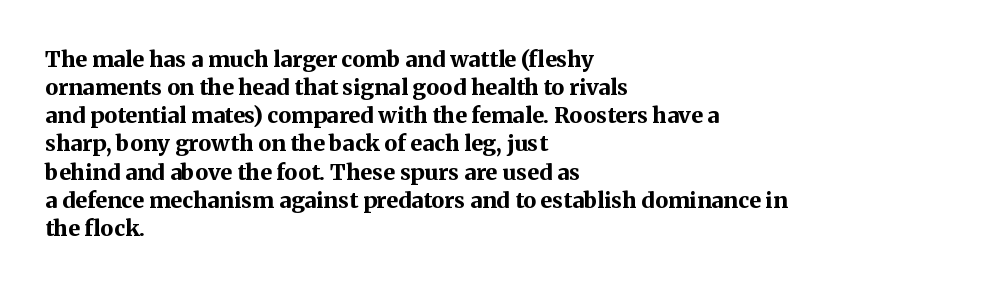
{"italic": "no", "bold": "yes", "underline": "no", "align": "left", "line_spacing": "normal", "line_spacing_ratio": 1.28, "letter_spacing": "normal", "letter_spacing_em": 0.0, "glyph_px": 22}
